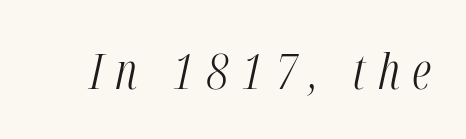
{"italic": "yes", "lean": "right", "slant_degrees": 12, "bold": "no", "weight": "light", "width": "condensed", "stroke_contrast": "medium", "x_height": "medium", "monospaced": "no", "underline": "no", "letter_spacing": "wide", "letter_spacing_em": 0.24, "glyph_px": 50}
